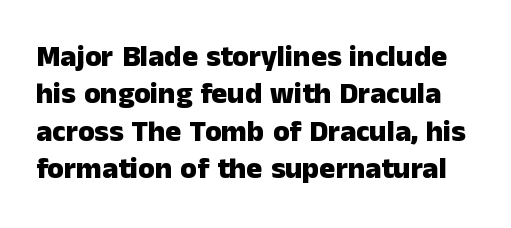
The strip under each line holds only bare page. Examine the stroke ends and you'll find no serifs. It's the straight-up-and-down kind of type. The letters advance in unequal steps, a hallmark of proportional type. The passage shown stacks its lines at a standard gap. The characters look thick and weighty, a clear bold.
